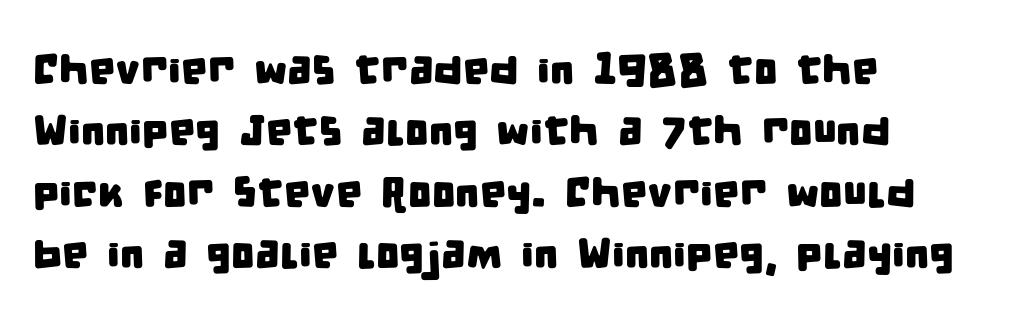
Interline gaps are of average width in this sample. Observe the ordinary spacing: letters are neighbours, not strangers. A typesetter would call this proportional, since set widths differ per character. No word sits above an underline. Compared with a centered layout, this one pins lines to the left instead.
